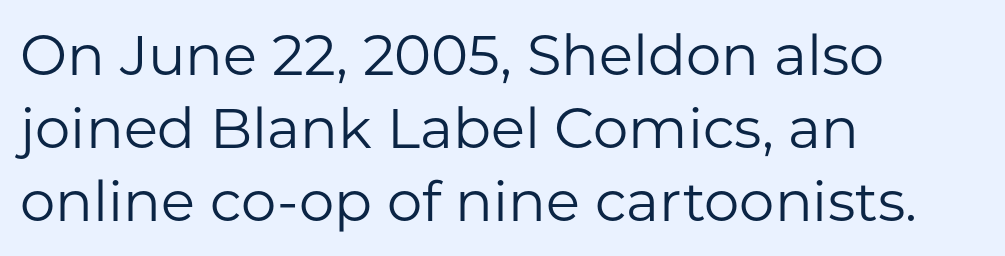
The image shows 56 px regular-weight sans-serif type, upright; set left-aligned, normal line spacing (1.3x), normal letter spacing, not underlined; low stroke contrast and a medium x-height.
